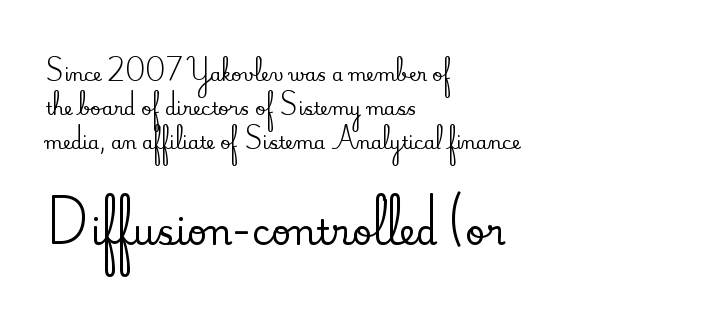
Do the letters lean? They stand straight. There is no visible air inserted between adjacent glyphs. Looks like regular typesetting: each glyph gets only the width it needs. Here the second block reads like a headline and the first like body copy. Any mark beneath the type? The region is blank.
